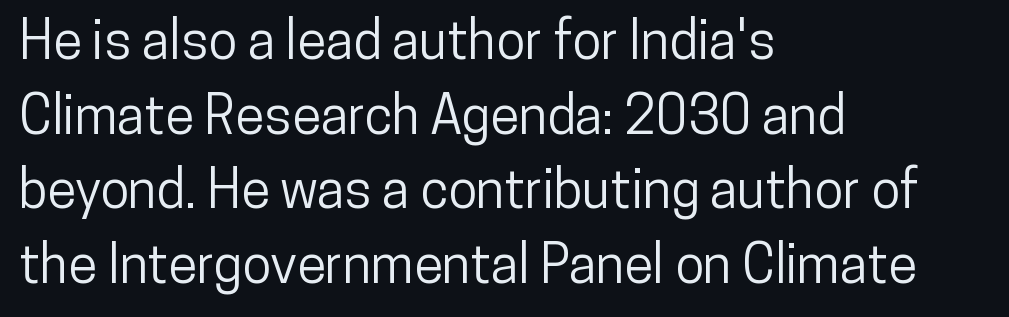
The image shows 53 px condensed sans-serif type, upright; set left-aligned, normal line spacing (1.41x), normal letter spacing, not underlined; low stroke contrast and a medium x-height.
